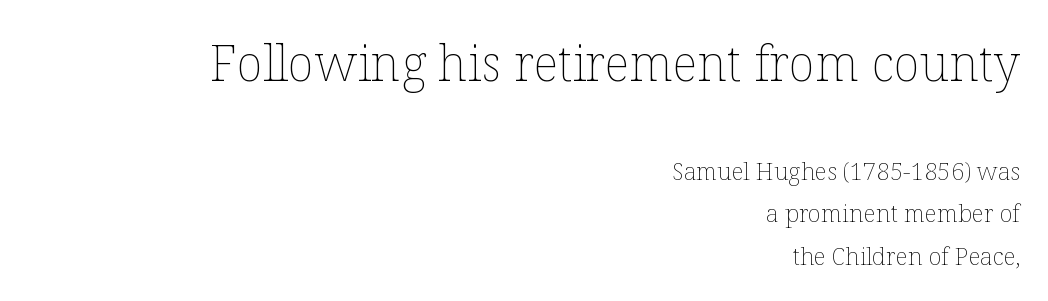
{"italic": "no", "bold": "no", "weight": "thin", "width": "normal", "stroke_contrast": "low", "x_height": "medium", "monospaced": "no", "underline": "no", "align": "right", "line_spacing_ratio": 1.77, "letter_spacing": "normal", "letter_spacing_em": 0.0, "larger_block": "first", "size_ratio": 2.04, "glyph_px": 49}
